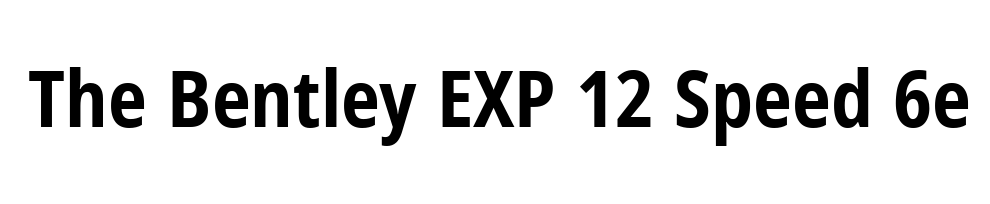
Q: Is the text bold? A: Yes.
Q: Is the text italic (slanted)? A: No, it is upright.
Q: Is the typeface a serif or a sans-serif typeface? A: Sans-serif.
Q: Is the text underlined? A: No.
Q: Is the spacing between letters normal or unusually wide? A: Normal.
Q: Width (condensed, normal, or wide)? A: Condensed.
Q: Stroke contrast? A: Low.
Q: x-height? A: Medium.
Q: Monospaced? A: No.
